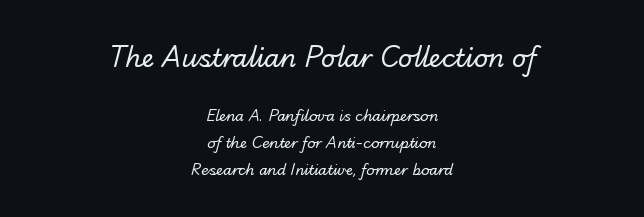
Q: Is the text bold? A: No.
Q: Is the text underlined? A: No.
Q: How is the paragraph aligned? A: Centered.
Q: Is the spacing between letters normal or unusually wide? A: Normal.
Q: Is the spacing between lines tight, normal or loose? A: Loose.
Q: Which block of text is set in a larger size, the first (top) or the second (bottom)? A: The first (top) one.
